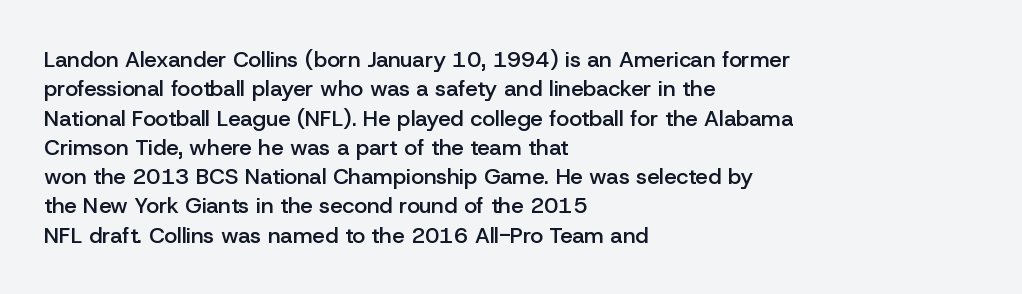
Unmarked baselines from the first word to the last. Does the copy run flush right? No — it runs flush left. Every stem runs plumb, perpendicular to the baseline. Each glyph is drawn with semibold strokes, heavier than normal yet not fully bold. The rendering keeps characters at their native spacing.
